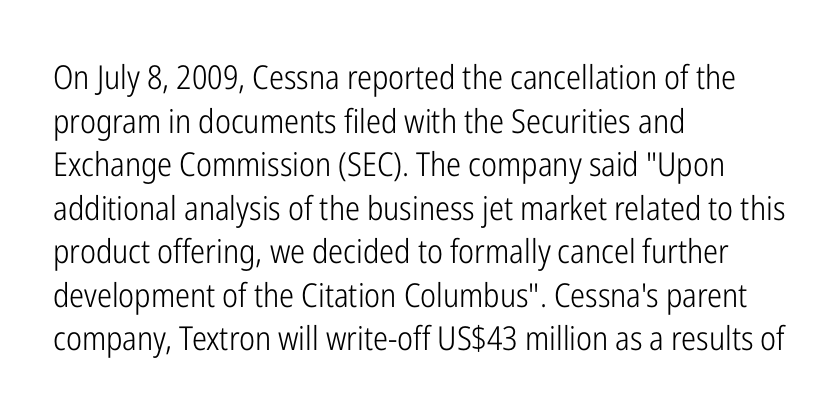
The image shows 33 px light, condensed sans-serif type, upright; set left-aligned, normal line spacing (1.32x), normal letter spacing, not underlined; low stroke contrast and a medium x-height.
